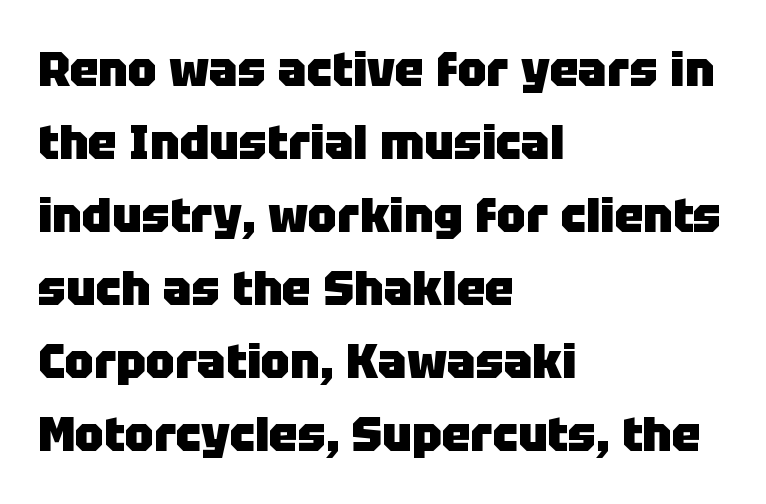
Q: Is the text bold? A: Yes.
Q: Is the text italic (slanted)? A: No, it is upright.
Q: Is the typeface a serif or a sans-serif typeface? A: Sans-serif.
Q: Is the text underlined? A: No.
Q: How is the paragraph aligned? A: Left-aligned.
Q: Is the spacing between letters normal or unusually wide? A: Normal.
Q: Is the spacing between lines tight, normal or loose? A: Normal.
Q: Width (condensed, normal, or wide)? A: Normal.
Q: Stroke contrast? A: Low.
Q: x-height? A: Large.
Q: Monospaced? A: No.
